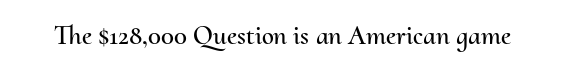
This rendering leaves character spacing at its baseline value. Has an underline been added? It has not. No italicization has been applied; the sample stays upright.
